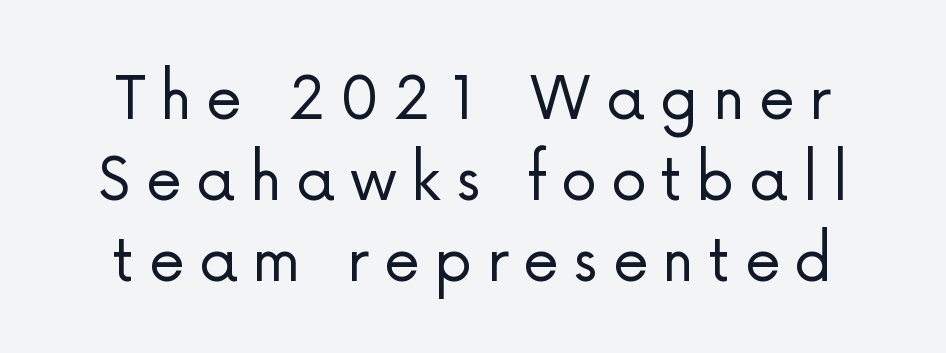
Q: Is the text bold? A: No.
Q: Is the text italic (slanted)? A: No, it is upright.
Q: Is the typeface a serif or a sans-serif typeface? A: Sans-serif.
Q: Is the text underlined? A: No.
Q: How is the paragraph aligned? A: Centered.
Q: Is the spacing between letters normal or unusually wide? A: Unusually wide.
Q: Is the spacing between lines tight, normal or loose? A: Tight.
Q: Width (condensed, normal, or wide)? A: Normal.
Q: Stroke contrast? A: Low.
Q: x-height? A: Medium.
Q: Monospaced? A: No.
